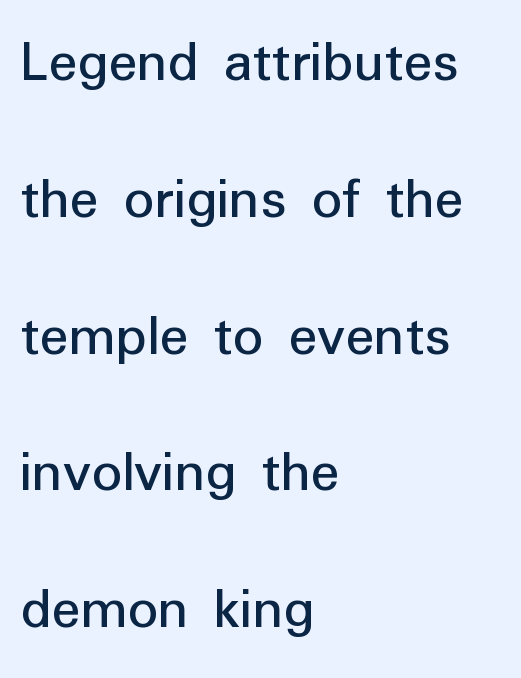
{"serif": "no", "italic": "no", "bold": "no", "weight": "regular", "width": "normal", "stroke_contrast": "low", "x_height": "medium", "monospaced": "no", "underline": "no", "align": "left", "line_spacing": "loose", "line_spacing_ratio": 2.28, "letter_spacing": "normal", "letter_spacing_em": 0.0, "glyph_px": 60}
